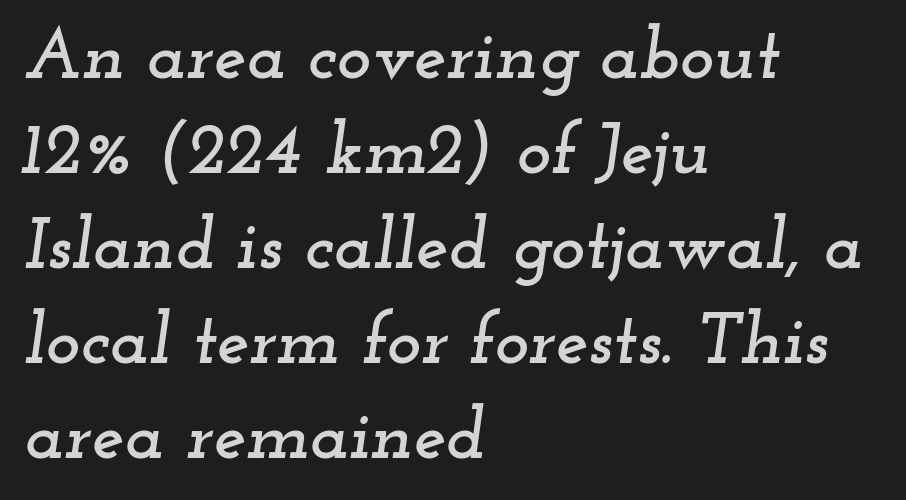
Q: Is the text italic (slanted)? A: Yes, it leans right by about 12 degrees.
Q: Is the typeface a serif or a sans-serif typeface? A: Serif.
Q: Is the text underlined? A: No.
Q: How is the paragraph aligned? A: Left-aligned.
Q: Is the spacing between letters normal or unusually wide? A: Normal.
Q: Is the spacing between lines tight, normal or loose? A: Normal.
Q: Width (condensed, normal, or wide)? A: Wide.
Q: Stroke contrast? A: Low.
Q: x-height? A: Small.
Q: Monospaced? A: No.
